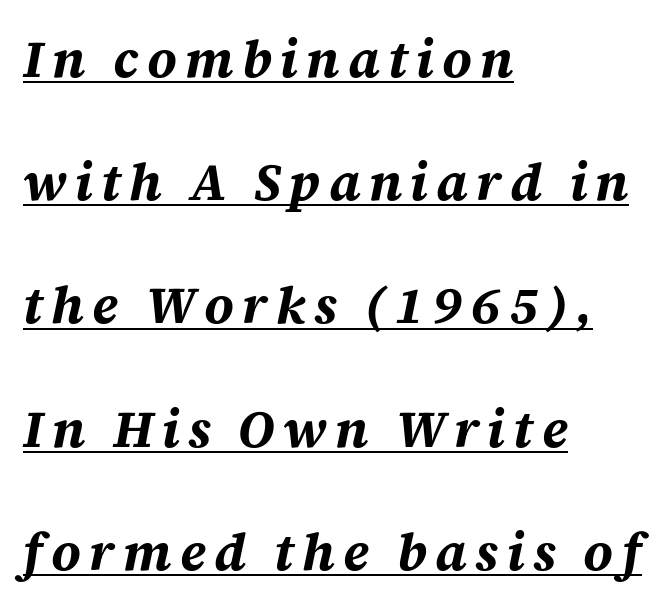
The image shows 52 px bold type, italic (leaning right); set left-aligned, loose line spacing (2.37x), underlined; medium stroke contrast and a large x-height.
